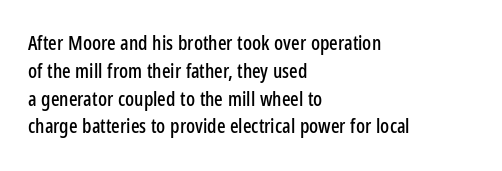
Q: Is the text italic (slanted)? A: No, it is upright.
Q: Is the text underlined? A: No.
Q: How is the paragraph aligned? A: Left-aligned.
Q: Is the spacing between letters normal or unusually wide? A: Normal.
Q: Is the spacing between lines tight, normal or loose? A: Normal.
